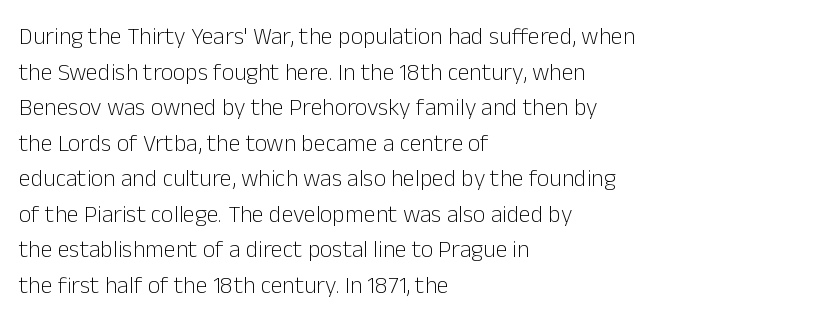
Q: Is the text bold? A: No.
Q: Is the text italic (slanted)? A: No, it is upright.
Q: Is the text underlined? A: No.
Q: How is the paragraph aligned? A: Left-aligned.
Q: Is the spacing between letters normal or unusually wide? A: Normal.
Q: Is the spacing between lines tight, normal or loose? A: Normal.
